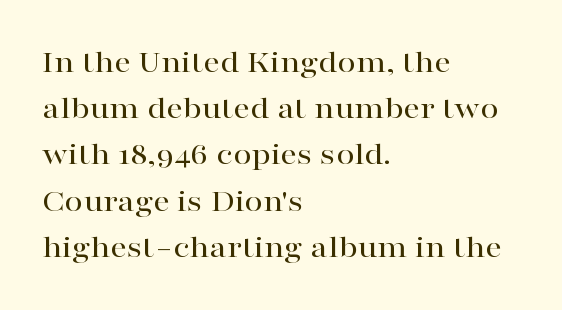
{"serif": "yes", "italic": "no", "width": "wide", "stroke_contrast": "high", "x_height": "medium", "monospaced": "no", "underline": "no", "align": "left", "line_spacing": "normal", "line_spacing_ratio": 1.4, "letter_spacing": "normal", "letter_spacing_em": 0.0, "glyph_px": 33}
